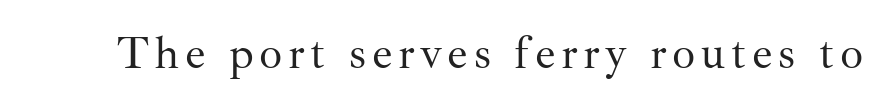
Regarding serifs, this sample has them. The words here are not underlined. Posture: vertical. Note the varied advance widths — an 'i' is clearly narrower than an 'm'. The characters are drawn with everyday or finer stroke widths.
